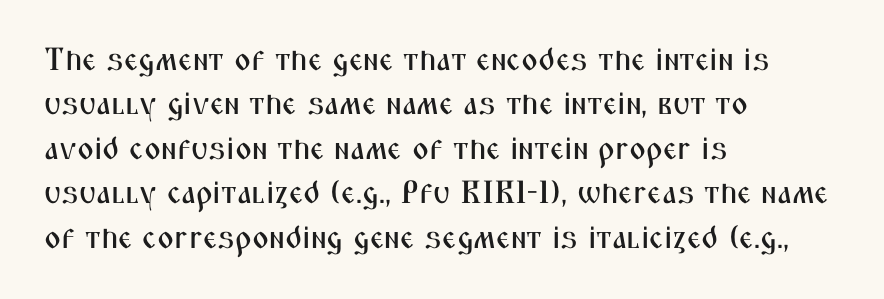
The specimen omits any rule beneath the text block's lines. Regarding serifs, this sample does without them. Varying glyph widths throughout — classic text-font behaviour. Interline gaps are of average width in this sample.
